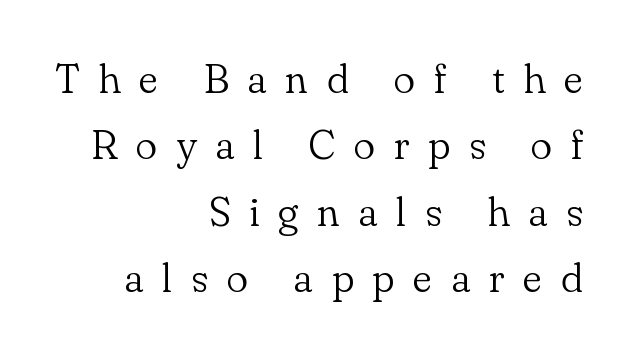
Q: Is the text bold? A: No.
Q: Is the text italic (slanted)? A: No, it is upright.
Q: Is the typeface a serif or a sans-serif typeface? A: Serif.
Q: Is the text underlined? A: No.
Q: How is the paragraph aligned? A: Right-aligned.
Q: Is the spacing between letters normal or unusually wide? A: Unusually wide.
Q: Is the spacing between lines tight, normal or loose? A: Normal.
Q: Width (condensed, normal, or wide)? A: Normal.
Q: Stroke contrast? A: Low.
Q: x-height? A: Small.
Q: Monospaced? A: No.
